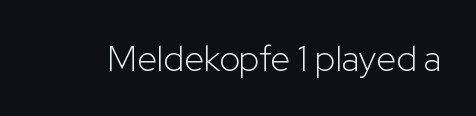
Each letter's strokes conclude bluntly, with no projecting serifs. Does the lettering tilt? It doesn't — this is upright. These lines are rendered in a variable-pitch font. The space directly below the letters is spotless.
